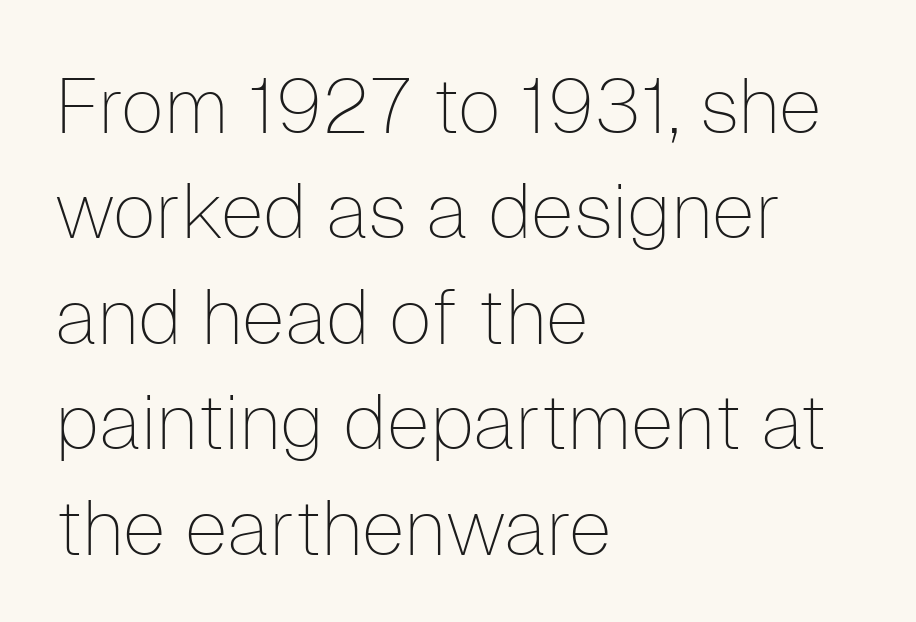
{"serif": "no", "italic": "no", "bold": "no", "weight": "thin", "width": "normal", "stroke_contrast": "low", "x_height": "medium", "monospaced": "no", "underline": "no", "align": "left", "line_spacing": "normal", "line_spacing_ratio": 1.37, "letter_spacing": "normal", "letter_spacing_em": 0.0, "glyph_px": 77}
